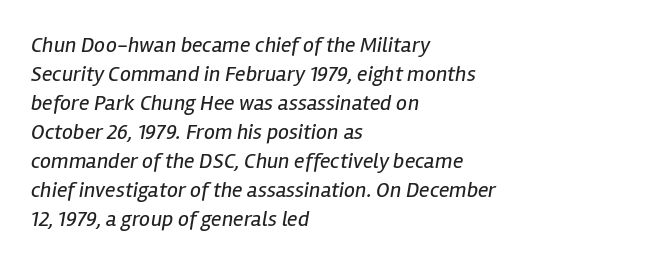
{"italic": "yes", "lean": "right", "slant_degrees": 12, "bold": "no", "underline": "no", "align": "left", "line_spacing": "normal", "line_spacing_ratio": 1.32, "letter_spacing": "normal", "letter_spacing_em": 0.0, "glyph_px": 22}
